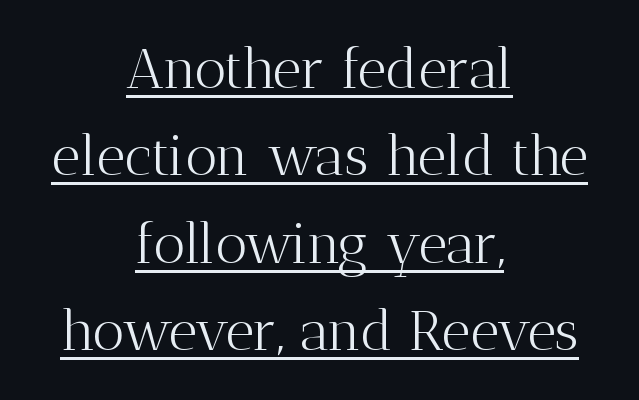
The image shows 56 px light serif type, upright; set centered, normal line spacing (1.56x), normal letter spacing, underlined; medium stroke contrast and a medium x-height.
